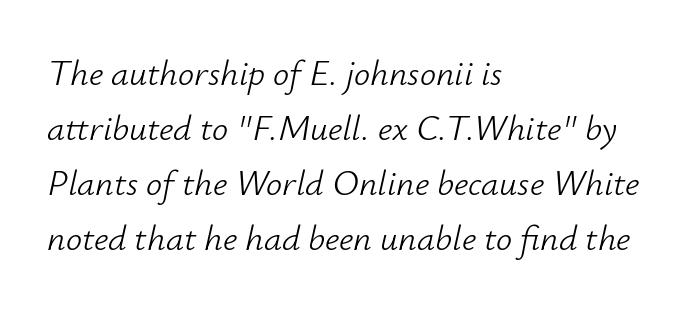
The image shows 36 px light type, italic (leaning right); set left-aligned, normal line spacing (1.53x), normal letter spacing, not underlined; low stroke contrast and a small x-height.
